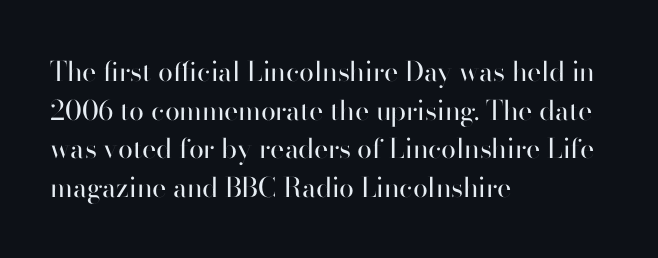
Q: Is the text bold? A: No.
Q: Is the text italic (slanted)? A: No, it is upright.
Q: Is the text underlined? A: No.
Q: How is the paragraph aligned? A: Left-aligned.
Q: Is the spacing between letters normal or unusually wide? A: Normal.
Q: Is the spacing between lines tight, normal or loose? A: Normal.
